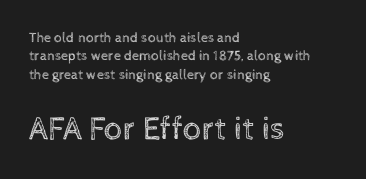
A roman cut, with each character standing at attention. What's the leading like? Ordinary, nothing unusual. Inter-character spacing is left at the font's built-in metrics. A bare baseline throughout the passage.
